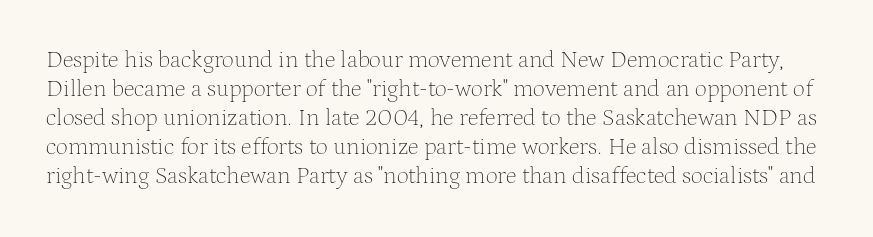
The image shows 24 px text type, upright; set line spacing 1.21x, normal letter spacing, not underlined.
